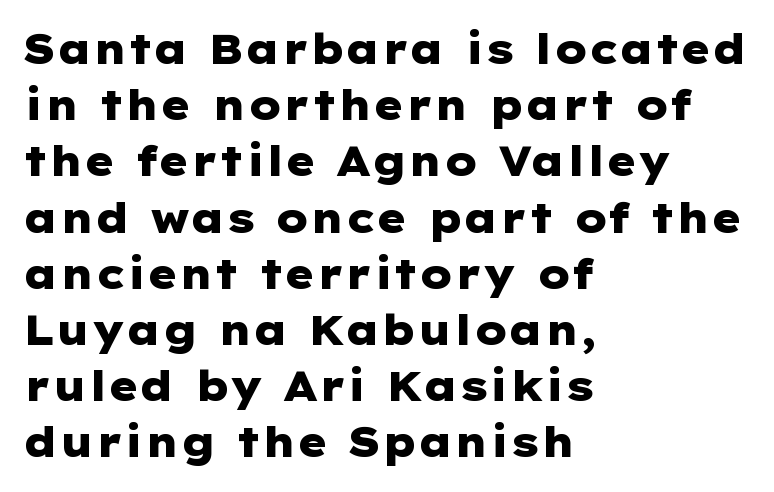
{"serif": "no", "italic": "no", "bold": "yes", "weight": "heavy", "width": "wide", "stroke_contrast": "low", "x_height": "medium", "underline": "no", "align": "left", "line_spacing": "normal", "line_spacing_ratio": 1.37, "letter_spacing": "normal", "letter_spacing_em": 0.0, "glyph_px": 41}
